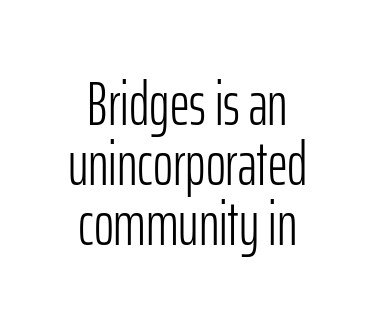
The zone under the glyphs is completely vacant. How would I describe the line gaps? Narrow and economical. This rendering uses center alignment, leaving both contours irregular but symmetric. Nobody touched the tracking dial on this one.
